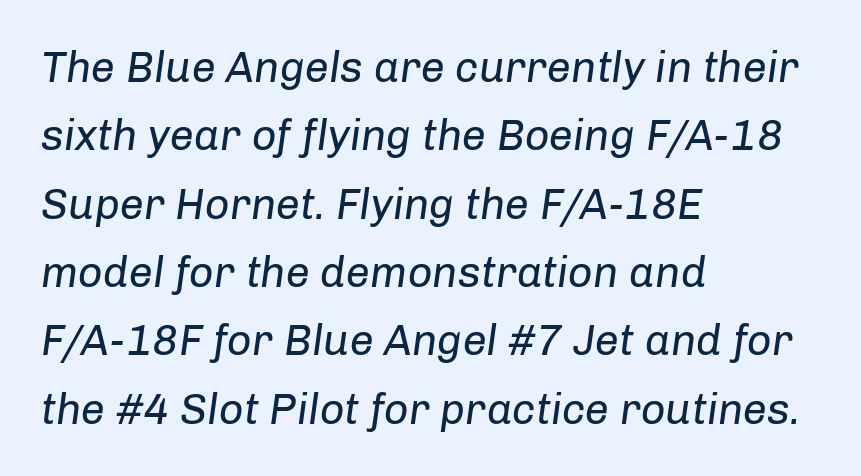
{"italic": "yes", "lean": "right", "slant_degrees": 8, "bold": "no", "weight": "regular", "width": "normal", "stroke_contrast": "low", "x_height": "medium", "monospaced": "no", "underline": "no", "align": "left", "line_spacing": "normal", "line_spacing_ratio": 1.59, "letter_spacing": "normal", "letter_spacing_em": 0.0, "glyph_px": 43}
